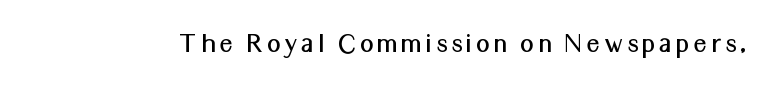
The image shows 29 px sans-serif type, upright; set not underlined; medium stroke contrast and a medium x-height.
